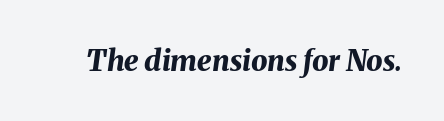
The image shows 29 px bold type, italic (leaning right); set normal letter spacing, not underlined; medium stroke contrast and a medium x-height.
